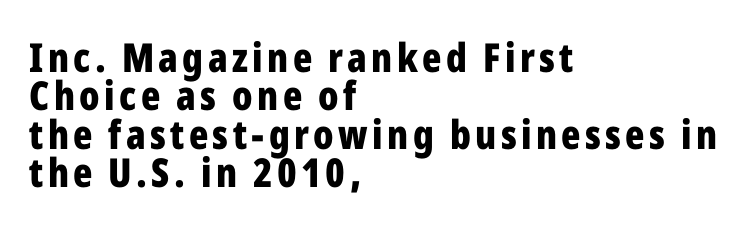
Tightly led — the rows are bunched. The letters stand straight up with perfectly vertical stems. Notice how the passage keeps a crisp vertical edge on the left only. Honestly, there is no underline to notice here at all.
